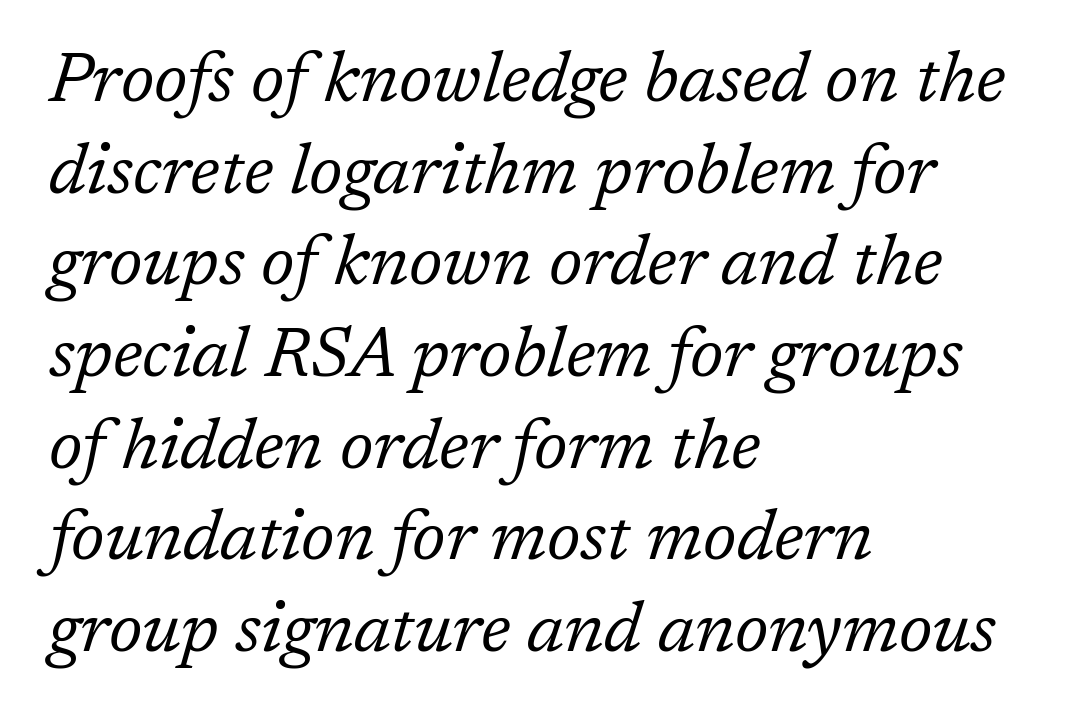
Q: Is the text bold? A: No.
Q: Is the text italic (slanted)? A: Yes, it leans right by about 17 degrees.
Q: Is the typeface a serif or a sans-serif typeface? A: Serif.
Q: Is the text underlined? A: No.
Q: How is the paragraph aligned? A: Left-aligned.
Q: Is the spacing between letters normal or unusually wide? A: Normal.
Q: Is the spacing between lines tight, normal or loose? A: Normal.
Q: Width (condensed, normal, or wide)? A: Normal.
Q: Stroke contrast? A: Low.
Q: x-height? A: Medium.
Q: Monospaced? A: No.
